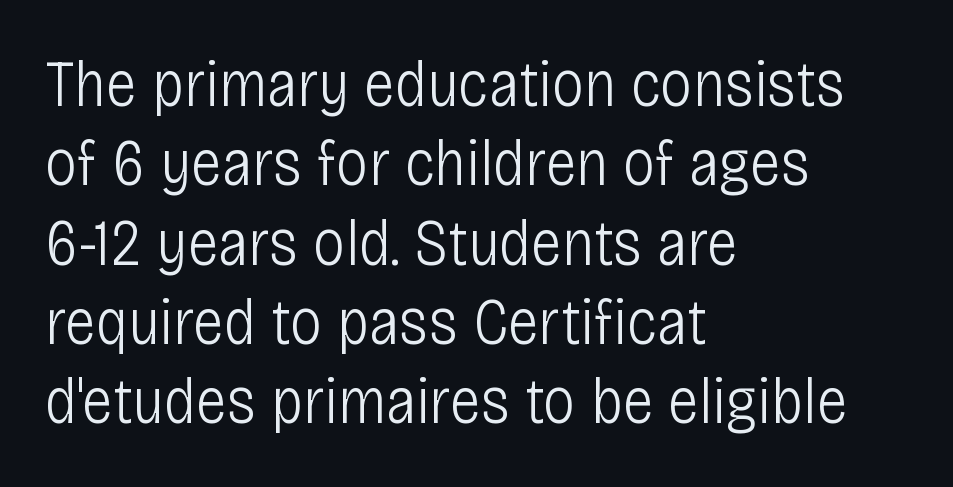
{"serif": "no", "italic": "no", "bold": "no", "weight": "light", "width": "condensed", "stroke_contrast": "low", "x_height": "large", "monospaced": "no", "underline": "no", "align": "left", "line_spacing_ratio": 1.22, "letter_spacing": "normal", "letter_spacing_em": 0.0, "glyph_px": 65}
